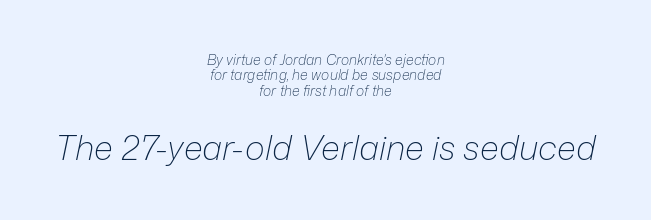
Q: Is the text bold? A: No.
Q: Is the text italic (slanted)? A: Yes, it leans right by about 12 degrees.
Q: Is the text underlined? A: No.
Q: How is the paragraph aligned? A: Centered.
Q: Is the spacing between letters normal or unusually wide? A: Normal.
Q: Is the spacing between lines tight, normal or loose? A: Tight.
Q: Which block of text is set in a larger size, the first (top) or the second (bottom)? A: The second (bottom) one.
Q: Width (condensed, normal, or wide)? A: Normal.
Q: Stroke contrast? A: Low.
Q: x-height? A: Medium.
Q: Monospaced? A: No.
